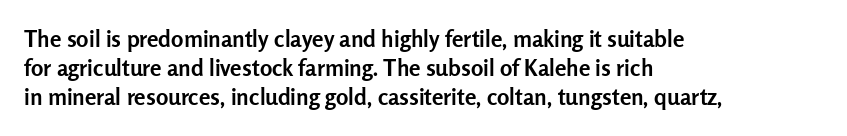
The image shows 23 px bold type, upright; set left-aligned, normal line spacing (1.27x), normal letter spacing, not underlined.
